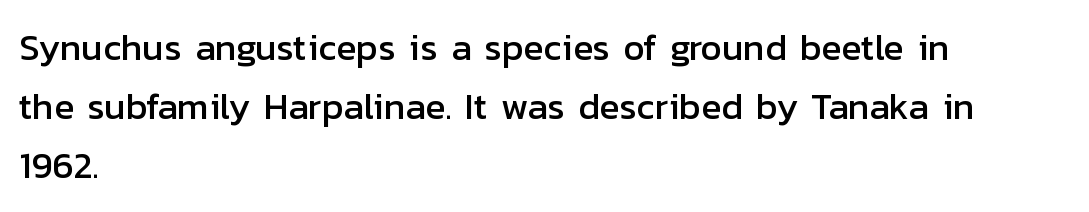
Q: Is the text italic (slanted)? A: No, it is upright.
Q: Is the typeface a serif or a sans-serif typeface? A: Sans-serif.
Q: Is the text underlined? A: No.
Q: How is the paragraph aligned? A: Left-aligned.
Q: Is the spacing between letters normal or unusually wide? A: Normal.
Q: Is the spacing between lines tight, normal or loose? A: Normal.
Q: Width (condensed, normal, or wide)? A: Normal.
Q: Stroke contrast? A: Low.
Q: x-height? A: Medium.
Q: Monospaced? A: No.
